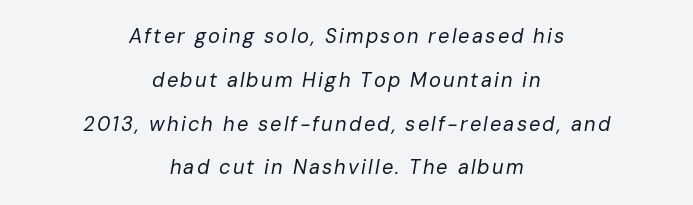
{"italic": "yes", "lean": "right", "slant_degrees": 10, "bold": "no", "underline": "no", "align": "center", "line_spacing": "loose", "line_spacing_ratio": 2.19, "glyph_px": 20}
